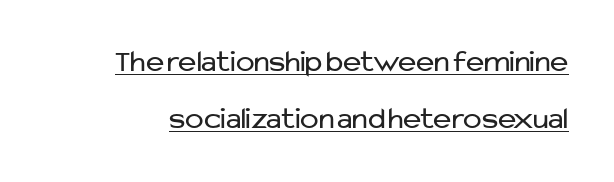
The image shows 31 px regular-weight sans-serif type, upright; set line spacing 1.85x, normal letter spacing, underlined; low stroke contrast and a medium x-height.
